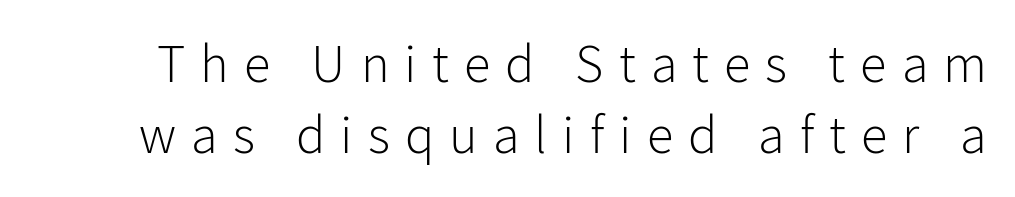
Q: Is the text bold? A: No.
Q: Is the text italic (slanted)? A: No, it is upright.
Q: Is the typeface a serif or a sans-serif typeface? A: Sans-serif.
Q: Is the text underlined? A: No.
Q: Is the spacing between letters normal or unusually wide? A: Unusually wide.
Q: Is the spacing between lines tight, normal or loose? A: Normal.
Q: Width (condensed, normal, or wide)? A: Normal.
Q: Stroke contrast? A: Low.
Q: x-height? A: Medium.
Q: Monospaced? A: No.
